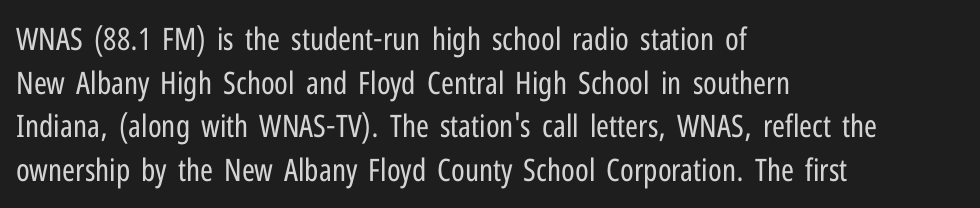
The image shows 31 px regular-weight, condensed sans-serif type, upright; set left-aligned, normal line spacing (1.41x), normal letter spacing, not underlined; low stroke contrast and a medium x-height.
